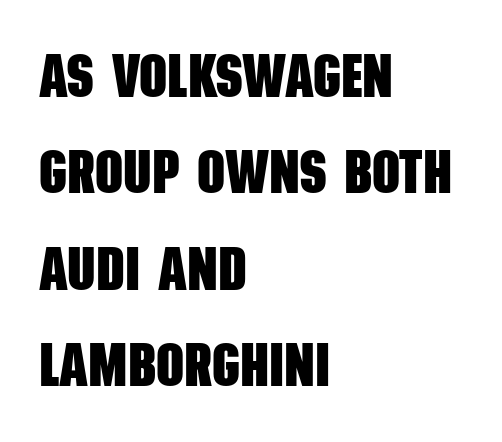
{"serif": "no", "bold": "yes", "weight": "heavy", "width": "condensed", "stroke_contrast": "low", "x_height": "large", "monospaced": "no", "underline": "no", "align": "left", "line_spacing": "normal", "line_spacing_ratio": 1.58, "letter_spacing": "normal", "letter_spacing_em": 0.0, "glyph_px": 61}
